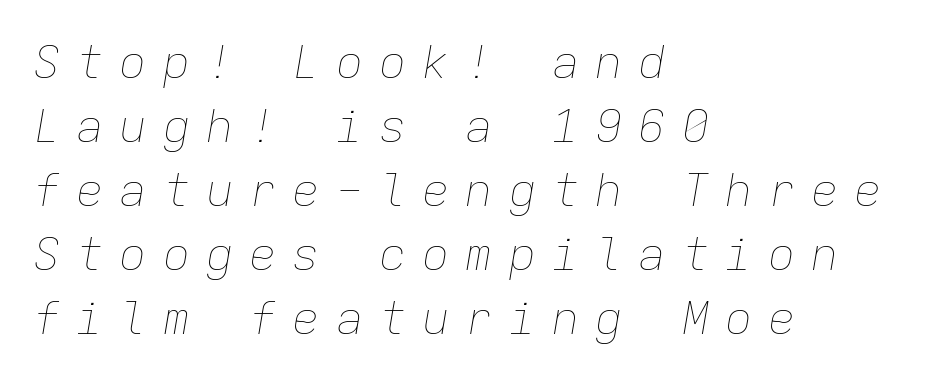
Regarding leading, the lines here are spaced in the standard way. Short and long lines alike share a common starting point at left. Designer's note — italics engaged. Think of a typewriter: that constant character pitch is what you see here. Loose tracking; the words dissolve into strings of separated letters.
